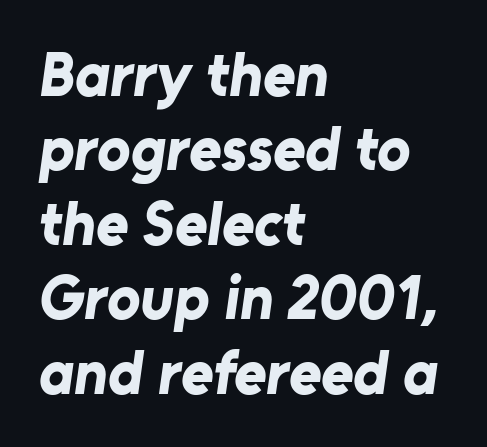
The image shows 62 px bold sans-serif type; set left-aligned, line spacing 1.2x, normal letter spacing, not underlined; low stroke contrast and a medium x-height.
